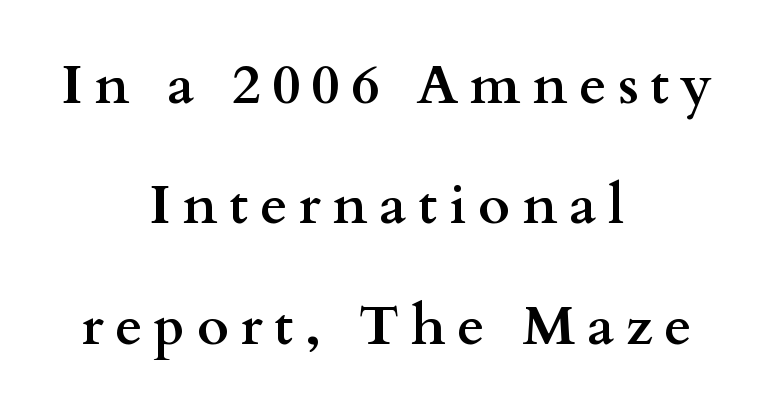
The image shows 55 px semibold, wide serif type, upright; set centered, loose line spacing (2.19x), unusually wide letter spacing (+0.21 em), not underlined; medium stroke contrast and a small x-height.
